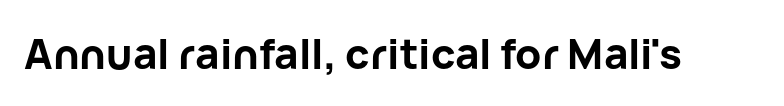
Clear beneath every line of the passage. What kind of face is this? One without serifs — a sans. Is the type bold? Yes — the strokes are clearly thick and heavy. Think of a printed novel: that variable character pitch is what you see here. The specimen reads as upright at a glance.
